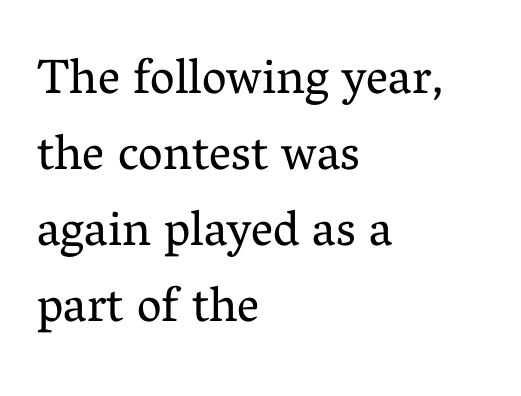
The image shows 49 px regular-weight serif type, upright; set left-aligned, normal line spacing (1.55x), normal letter spacing, not underlined; medium stroke contrast and a medium x-height.
